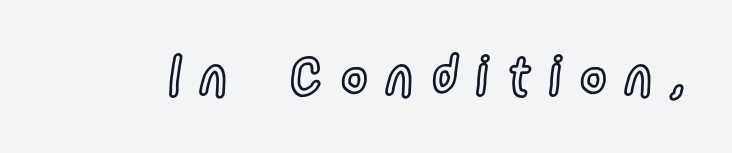
Just letters on the line, the space beneath them empty. These lines are rendered in a variable-pitch font. Someone cranked the tracking dial way up on this one.
